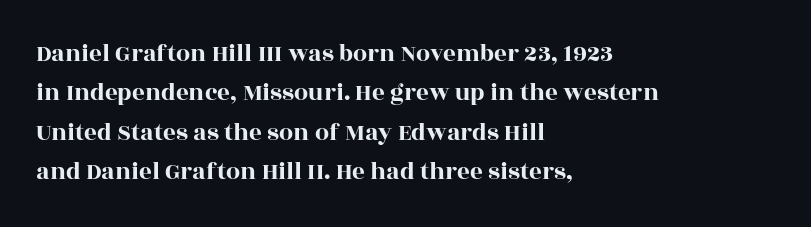
The setting favours the left margin, as ordinary paragraphs usually do. Is there any slant? The stems are plumb. A bare baseline throughout the passage. The letterforms sit shoulder to shoulder at normal distance. These lines sit exactly where default settings would place them.
